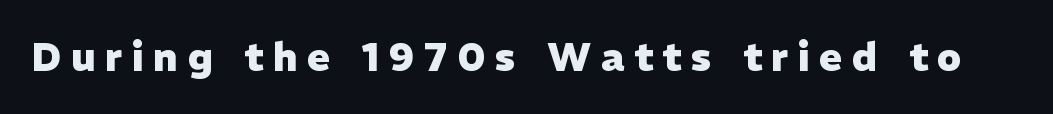
Someone cranked the tracking dial way up on this one. Style check: upright. Varying glyph widths throughout — classic text-font behaviour. Letters rest on an invisible, unmarked baseline. The passage shown is emphatically bold.
